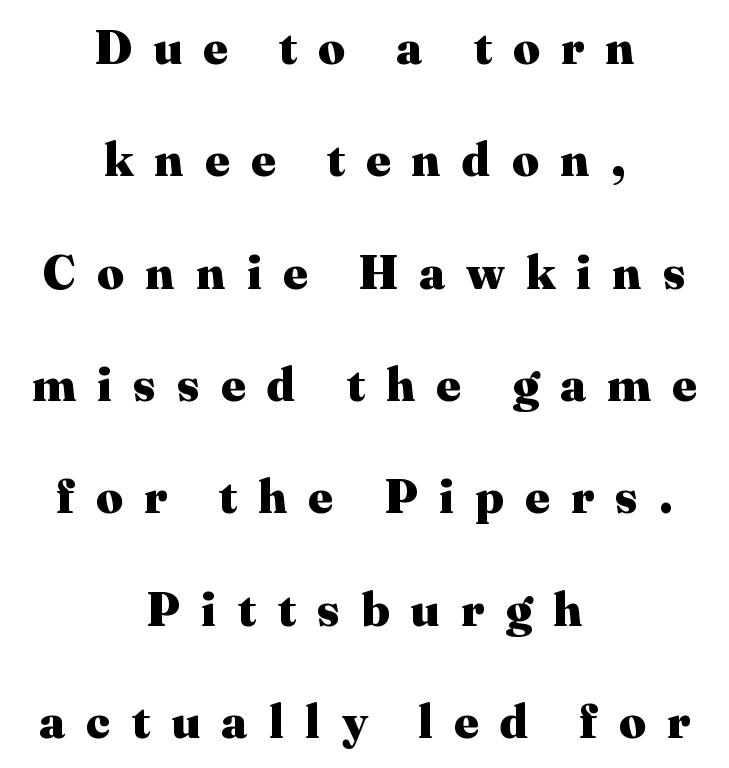
The face used here is proportionally spaced, like ordinary book or web type. This is serif lettering, the kind often seen in printed books. Underlining? Definitely not there. This rendering uses center alignment, leaving both contours irregular but symmetric.
